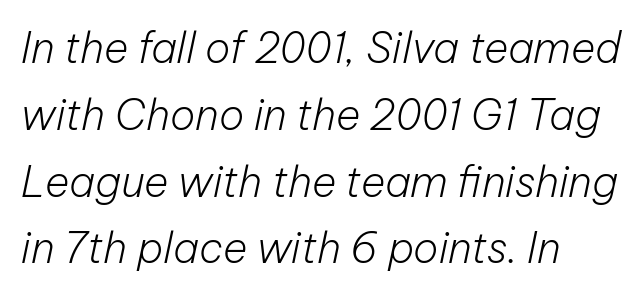
Q: Is the text bold? A: No.
Q: Is the text italic (slanted)? A: Yes, it leans right by about 12 degrees.
Q: Is the text underlined? A: No.
Q: How is the paragraph aligned? A: Left-aligned.
Q: Is the spacing between letters normal or unusually wide? A: Normal.
Q: Is the spacing between lines tight, normal or loose? A: Normal.
Q: Width (condensed, normal, or wide)? A: Normal.
Q: Stroke contrast? A: Low.
Q: x-height? A: Medium.
Q: Monospaced? A: No.
